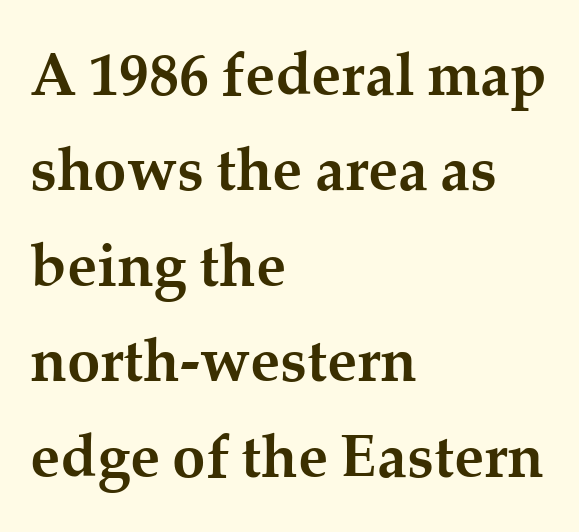
The image shows 60 px semibold serif type, upright; set left-aligned, normal line spacing (1.59x), normal letter spacing, not underlined; medium stroke contrast and a medium x-height.
